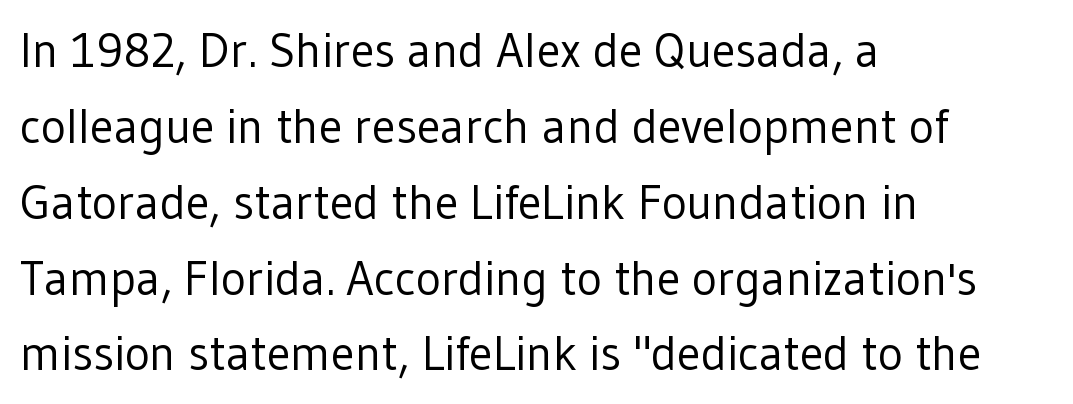
Q: Is the text bold? A: No.
Q: Is the text italic (slanted)? A: No, it is upright.
Q: Is the typeface a serif or a sans-serif typeface? A: Sans-serif.
Q: Is the text underlined? A: No.
Q: How is the paragraph aligned? A: Left-aligned.
Q: Is the spacing between letters normal or unusually wide? A: Normal.
Q: Is the spacing between lines tight, normal or loose? A: Normal.
Q: Width (condensed, normal, or wide)? A: Normal.
Q: Stroke contrast? A: Low.
Q: x-height? A: Medium.
Q: Monospaced? A: No.
